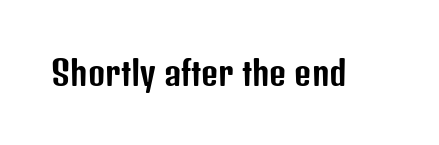
Honestly, the letter spacing is just normal — you wouldn't notice it. The typeface chosen for these lines omits serifs. Looks like regular typesetting: each glyph gets only the width it needs. In terms of posture, this sample is upright. Clear beneath every line of the passage.
